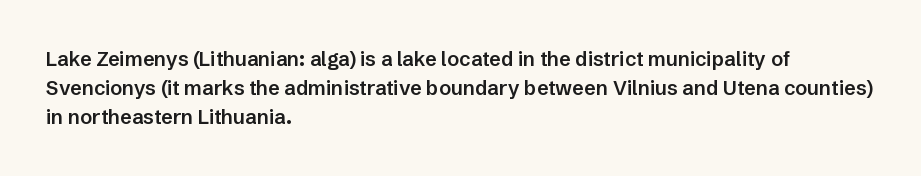
{"italic": "no", "bold": "semi", "underline": "no", "align": "left", "line_spacing": "normal", "line_spacing_ratio": 1.44, "letter_spacing": "normal", "letter_spacing_em": 0.0, "glyph_px": 20}
